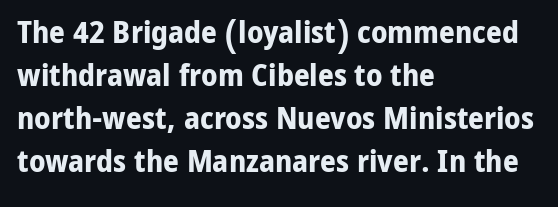
In terms of letterspacing, this is plain default setting. The rendering uses natural spacing where letterforms have individual widths. This sample uses a sans-serif face. No word sits above an underline. This is the regular roman posture of the typeface. All the whitespace from short lines collects on the right.
